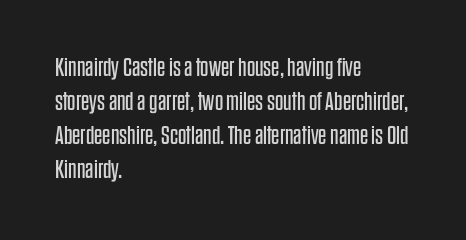
Descenders are the only things crossing below the line. All the whitespace from short lines collects on the right. Characters remain perfectly vertical along every line. The letters sit at their default tracking, neither squeezed nor spread.
